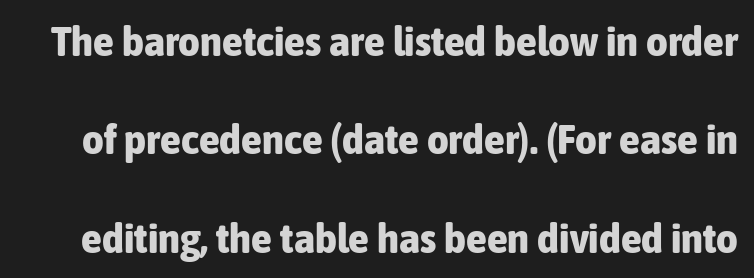
Q: Is the text bold? A: Yes.
Q: Is the text italic (slanted)? A: No, it is upright.
Q: Is the typeface a serif or a sans-serif typeface? A: Sans-serif.
Q: Is the text underlined? A: No.
Q: Is the spacing between letters normal or unusually wide? A: Normal.
Q: Is the spacing between lines tight, normal or loose? A: Loose.
Q: Width (condensed, normal, or wide)? A: Condensed.
Q: Stroke contrast? A: Low.
Q: x-height? A: Medium.
Q: Monospaced? A: No.
